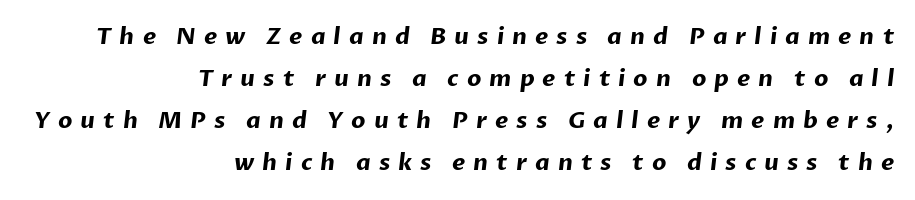
Q: Is the text bold? A: Yes.
Q: Is the text underlined? A: No.
Q: How is the paragraph aligned? A: Right-aligned.
Q: Is the spacing between letters normal or unusually wide? A: Unusually wide.
